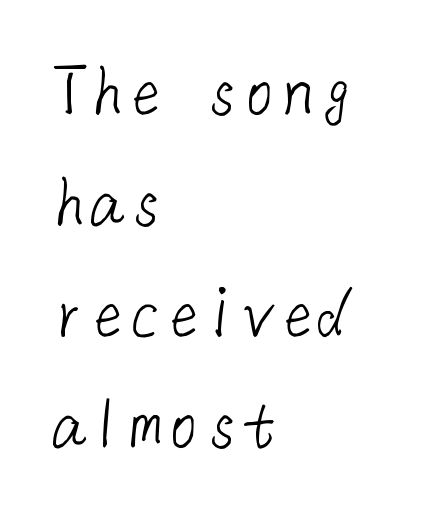
Weight: not bold — regular or lighter. The text block is weighted toward the left margin, trailing off unevenly rightward. Here the glyphs are tracked normally, forming tight word shapes. Check where the strokes stop: nothing finishes them off — pure sans.
